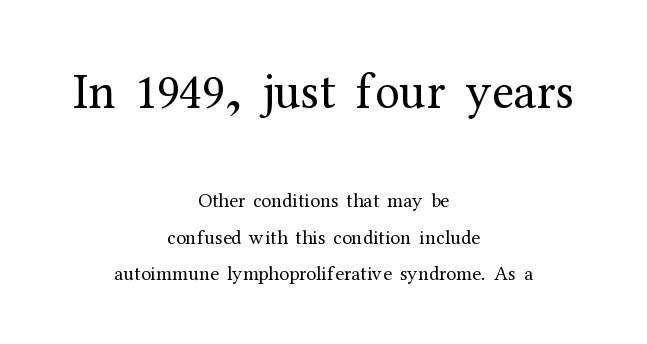
{"serif": "yes", "italic": "no", "bold": "no", "weight": "regular", "width": "normal", "stroke_contrast": "medium", "x_height": "medium", "monospaced": "no", "underline": "no", "align": "center", "line_spacing_ratio": 1.81, "letter_spacing": "normal", "letter_spacing_em": 0.0, "larger_block": "first", "size_ratio": 2.5, "glyph_px": 50}
